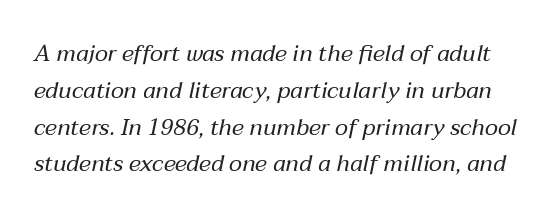
The image shows 23 px text type, italic (leaning right); set normal line spacing (1.6x), normal letter spacing, not underlined.
